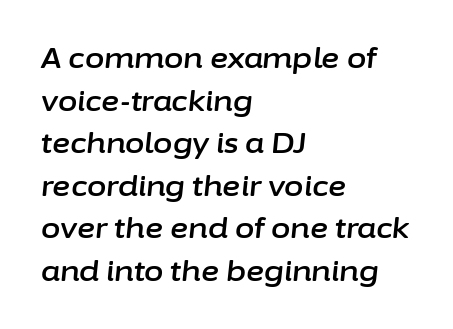
The image shows 28 px text type, italic (leaning right); set left-aligned, normal line spacing (1.52x), normal letter spacing, not underlined; low stroke contrast and a medium x-height.
